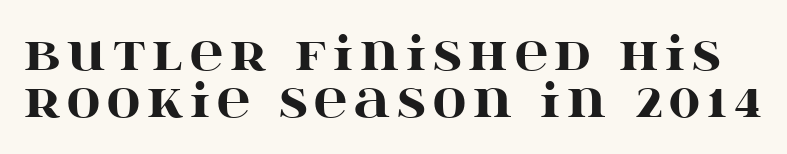
{"serif": "yes", "italic": "no", "bold": "yes", "weight": "heavy", "width": "wide", "stroke_contrast": "high", "x_height": "large", "monospaced": "no", "underline": "no", "line_spacing": "tight", "line_spacing_ratio": 1.03, "glyph_px": 46}
